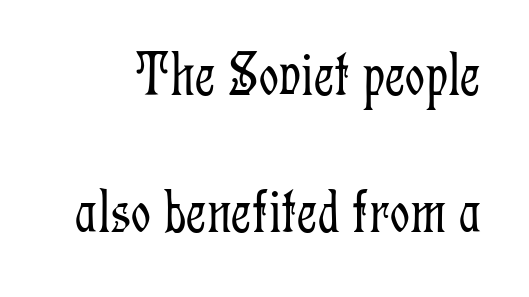
Q: Is the text bold? A: No.
Q: Is the text italic (slanted)? A: No, it is upright.
Q: Is the typeface a serif or a sans-serif typeface? A: Serif.
Q: Is the text underlined? A: No.
Q: Is the spacing between letters normal or unusually wide? A: Normal.
Q: Is the spacing between lines tight, normal or loose? A: Loose.
Q: Width (condensed, normal, or wide)? A: Condensed.
Q: Stroke contrast? A: Low.
Q: x-height? A: Medium.
Q: Monospaced? A: No.
